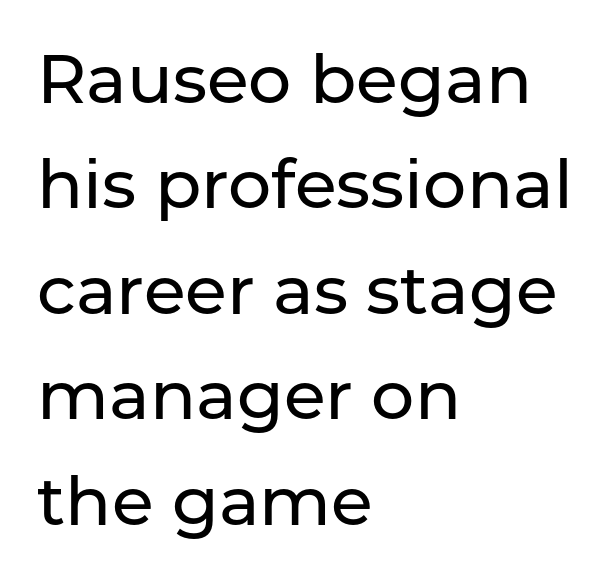
The image shows 68 px sans-serif type, upright; set left-aligned, normal line spacing (1.55x), normal letter spacing, not underlined; low stroke contrast and a medium x-height.
